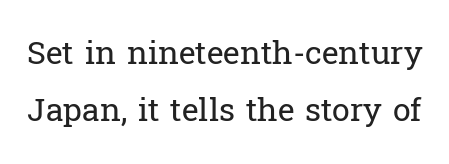
{"serif": "yes", "italic": "no", "bold": "no", "weight": "regular", "width": "normal", "stroke_contrast": "low", "x_height": "medium", "monospaced": "no", "underline": "no", "line_spacing_ratio": 1.77, "letter_spacing": "normal", "letter_spacing_em": 0.0, "glyph_px": 32}
